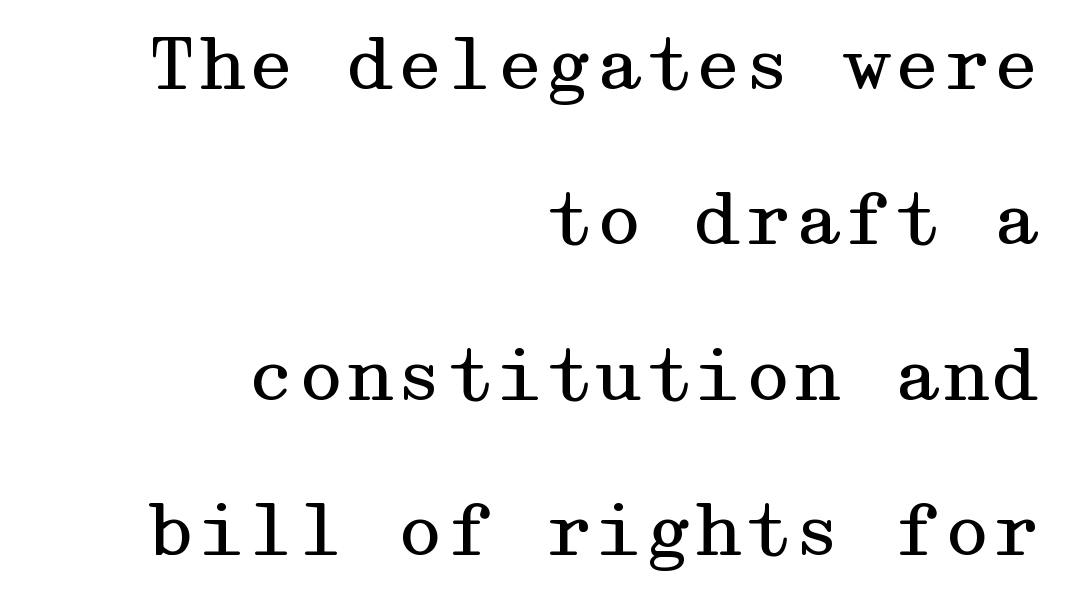
Q: Is the text bold? A: No.
Q: Is the text italic (slanted)? A: No, it is upright.
Q: Is the typeface a serif or a sans-serif typeface? A: Serif.
Q: Is the text underlined? A: No.
Q: How is the paragraph aligned? A: Right-aligned.
Q: Is the spacing between letters normal or unusually wide? A: Normal.
Q: Is the spacing between lines tight, normal or loose? A: Loose.
Q: Width (condensed, normal, or wide)? A: Wide.
Q: Stroke contrast? A: Medium.
Q: x-height? A: Medium.
